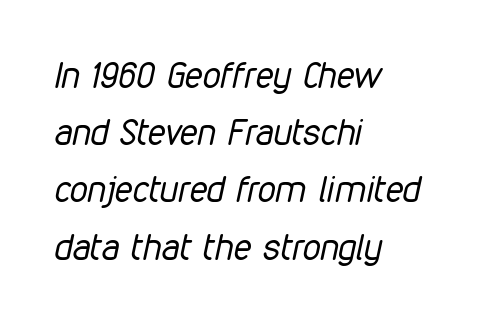
{"italic": "yes", "lean": "right", "slant_degrees": 12, "bold": "no", "weight": "regular", "width": "condensed", "stroke_contrast": "low", "x_height": "medium", "monospaced": "no", "underline": "no", "align": "left", "line_spacing": "normal", "line_spacing_ratio": 1.59, "letter_spacing": "normal", "letter_spacing_em": 0.0, "glyph_px": 36}
